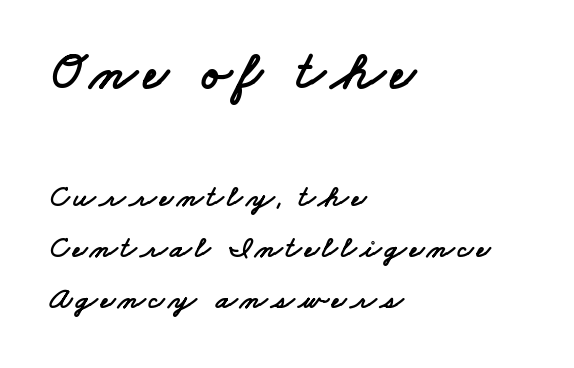
Think of a printed novel: that variable character pitch is what you see here. In terms of letterform style, serifs are entirely absent. Letters rest on an invisible, unmarked baseline. How would I describe the line gaps? Plain and ordinary. Bigger letters appear in the top chunk; the bottom chunk is reduced. This rendering uses left alignment, leaving the right contour irregular.
